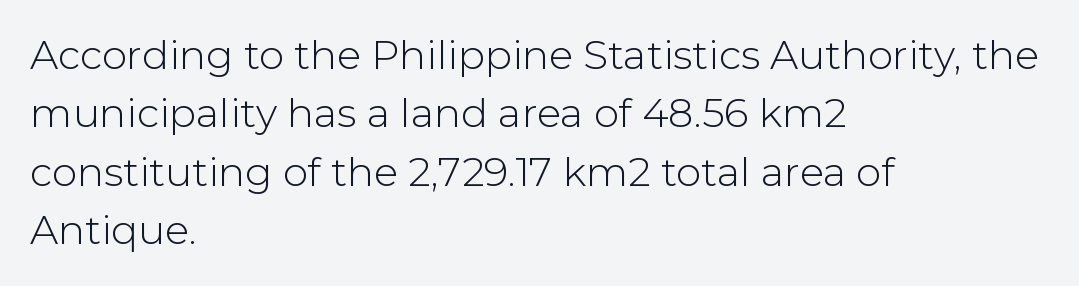
The image shows 40 px light sans-serif type, upright; set left-aligned, normal line spacing (1.46x), normal letter spacing, not underlined; low stroke contrast and a medium x-height.
